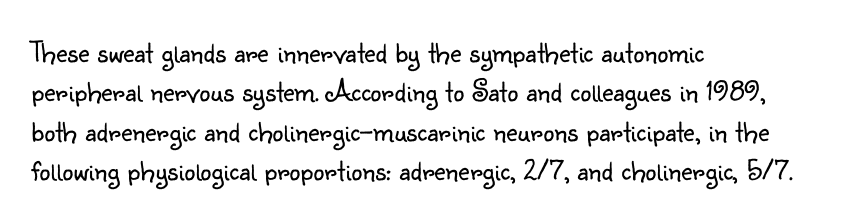
Q: Is the text bold? A: No.
Q: Is the text italic (slanted)? A: No, it is upright.
Q: Is the typeface a serif or a sans-serif typeface? A: Sans-serif.
Q: Is the text underlined? A: No.
Q: How is the paragraph aligned? A: Left-aligned.
Q: Is the spacing between letters normal or unusually wide? A: Normal.
Q: Is the spacing between lines tight, normal or loose? A: Normal.
Q: Width (condensed, normal, or wide)? A: Normal.
Q: Stroke contrast? A: Low.
Q: x-height? A: Small.
Q: Monospaced? A: No.
